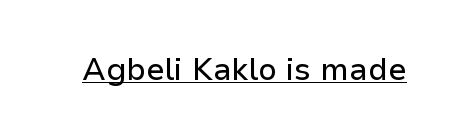
Notice how the stems are strictly vertical — no italics here. Check where the strokes stop: nothing finishes them off — pure sans. Looks like regular typesetting: each glyph gets only the width it needs. The horizontal fit of the characters is conventional and even. A baseline rule has been typeset under these characters.
